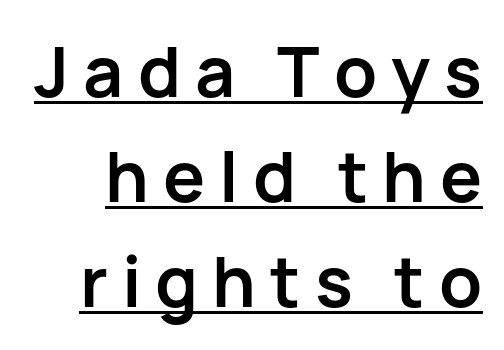
{"serif": "no", "italic": "no", "bold": "yes", "weight": "semibold", "width": "normal", "stroke_contrast": "low", "x_height": "medium", "monospaced": "no", "underline": "yes", "line_spacing": "normal", "line_spacing_ratio": 1.5, "letter_spacing": "wide", "letter_spacing_em": 0.2, "glyph_px": 70}
